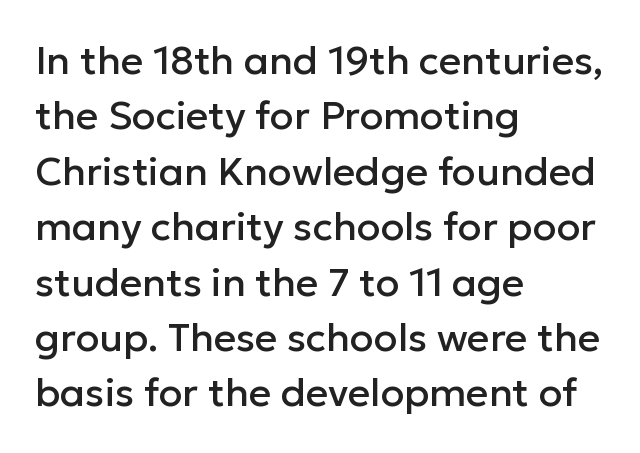
Is this a sans? Yes — the strokes have no serifs. Beneath every word, the page is bare. You can tell it's not italic because the verticals are truly vertical. Alignment: flush left.
